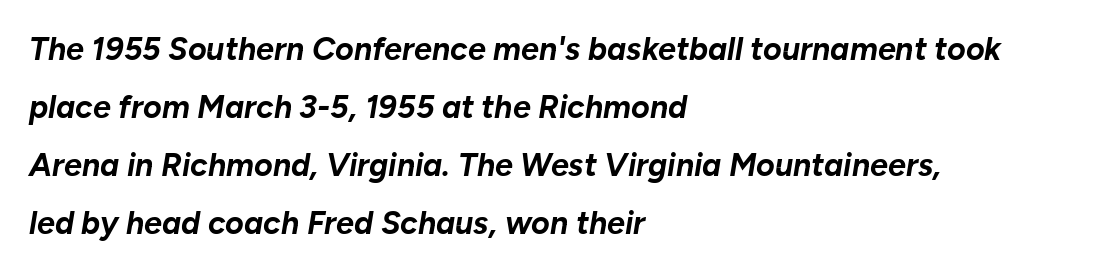
{"italic": "yes", "lean": "right", "slant_degrees": 10, "bold": "yes", "weight": "bold", "width": "normal", "stroke_contrast": "low", "x_height": "medium", "monospaced": "no", "underline": "no", "align": "left", "line_spacing_ratio": 1.81, "letter_spacing": "normal", "letter_spacing_em": 0.0, "glyph_px": 32}
